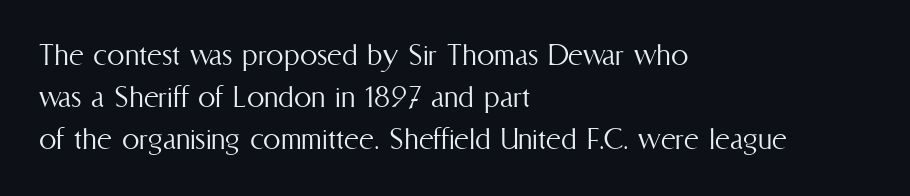
This sample has the flowing, uneven cadence of proportional lettering. Caption: standard tracking, unaltered. Underlining? Definitely not there. Tall strokes in this sample are plumb rather than angled. Heaviness? Minimal to ordinary, like unemphasized prose.
